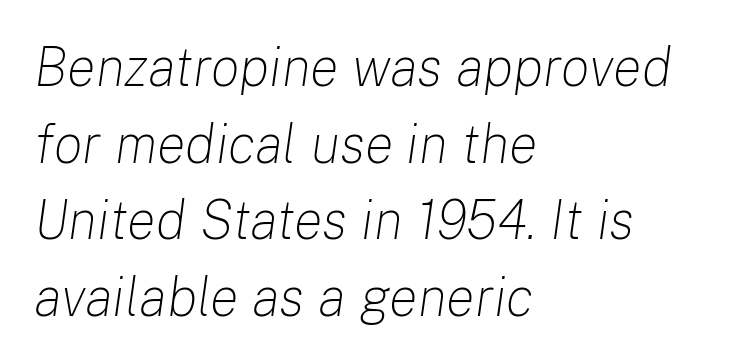
Q: Is the text bold? A: No.
Q: Is the text italic (slanted)? A: Yes, it leans right by about 8 degrees.
Q: Is the text underlined? A: No.
Q: How is the paragraph aligned? A: Left-aligned.
Q: Is the spacing between letters normal or unusually wide? A: Normal.
Q: Is the spacing between lines tight, normal or loose? A: Normal.
Q: Width (condensed, normal, or wide)? A: Normal.
Q: Stroke contrast? A: Low.
Q: x-height? A: Medium.
Q: Monospaced? A: No.
